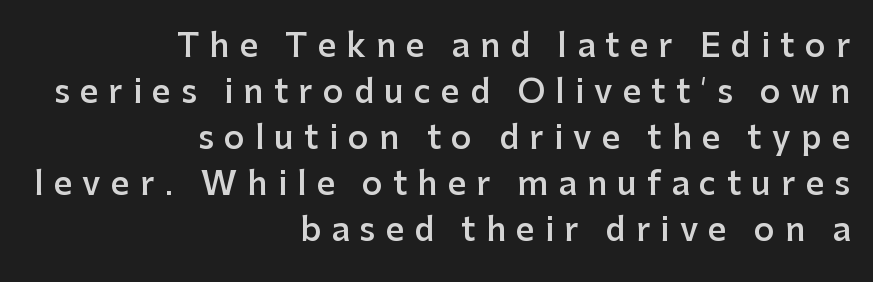
The image shows 32 px semibold sans-serif type, upright; set right-aligned, normal line spacing (1.44x), unusually wide letter spacing (+0.32 em), not underlined; low stroke contrast and a medium x-height.
